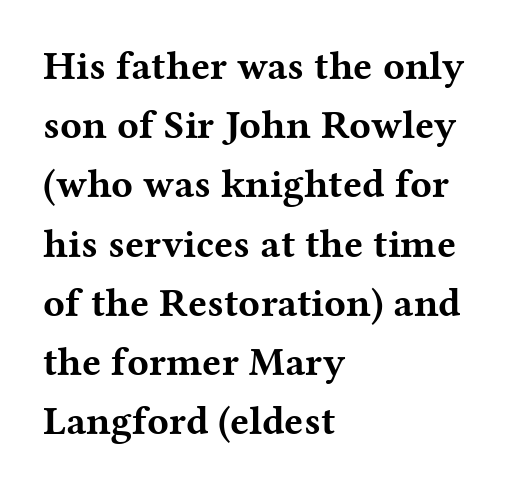
The image shows 40 px bold, wide serif type, upright; set left-aligned, normal line spacing (1.48x), normal letter spacing, not underlined; medium stroke contrast and a medium x-height.
